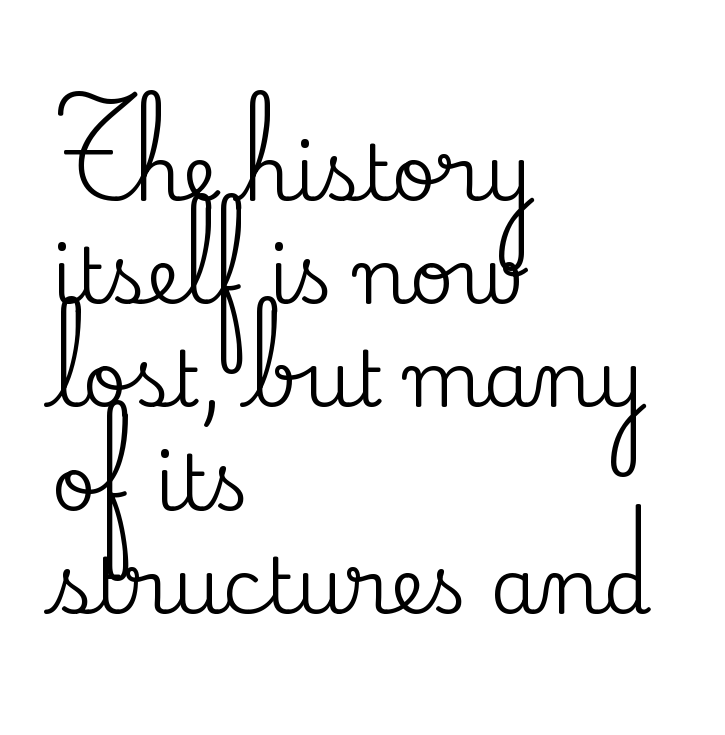
Q: Is the text italic (slanted)? A: No, it is upright.
Q: Is the typeface a serif or a sans-serif typeface? A: Serif.
Q: Is the text underlined? A: No.
Q: How is the paragraph aligned? A: Left-aligned.
Q: Is the spacing between letters normal or unusually wide? A: Normal.
Q: Is the spacing between lines tight, normal or loose? A: Normal.
Q: Width (condensed, normal, or wide)? A: Normal.
Q: Stroke contrast? A: Medium.
Q: x-height? A: Small.
Q: Monospaced? A: No.
